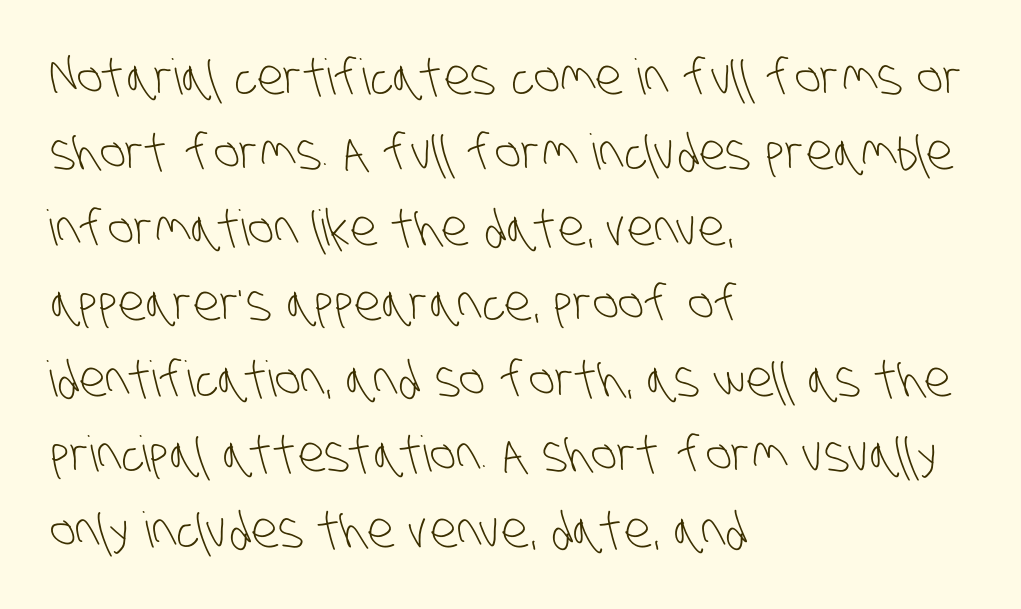
Reading down the block, your eye returns to a fixed left position each line. Words float on clear page, feet unadorned. Words appear dense and cohesive because spacing is normal. A light-to-regular cut is what we see here.
